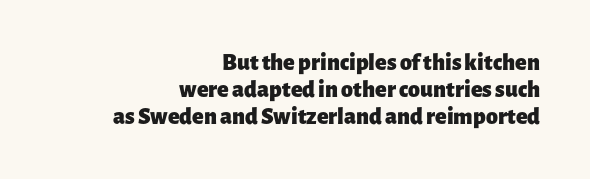
Each new line begins almost immediately beneath the previous one. Does the lettering tilt? It doesn't — this is upright. A student would call this right alignment; a typographer would say flush right, rag left. The type is set solid horizontally, with unmodified tracking. Type without underlining. A dark, heavy texture on the line: the type is bold.
